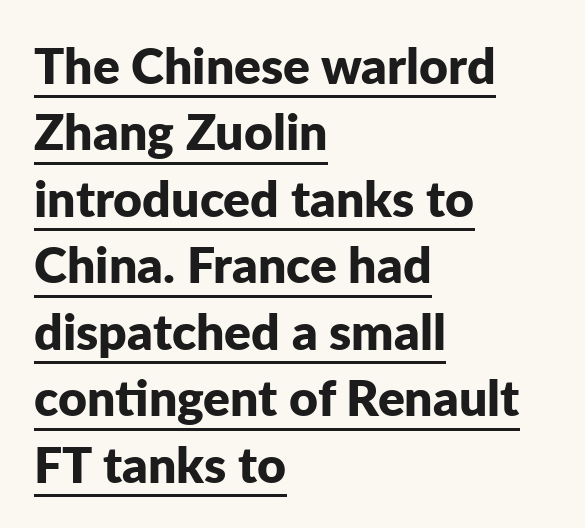
Q: Is the text bold? A: Yes.
Q: Is the text italic (slanted)? A: No, it is upright.
Q: Is the typeface a serif or a sans-serif typeface? A: Sans-serif.
Q: Is the text underlined? A: Yes.
Q: How is the paragraph aligned? A: Left-aligned.
Q: Is the spacing between letters normal or unusually wide? A: Normal.
Q: Is the spacing between lines tight, normal or loose? A: Normal.
Q: Width (condensed, normal, or wide)? A: Normal.
Q: Stroke contrast? A: Low.
Q: x-height? A: Medium.
Q: Monospaced? A: No.
